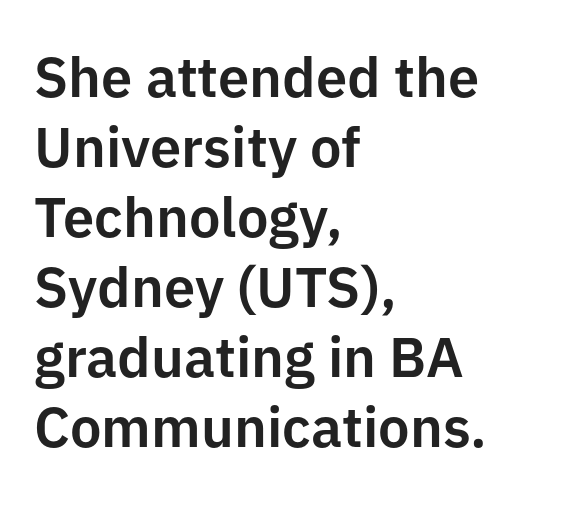
The image shows 56 px sans-serif type, upright; set left-aligned, normal line spacing (1.25x), normal letter spacing, not underlined; low stroke contrast and a medium x-height.
